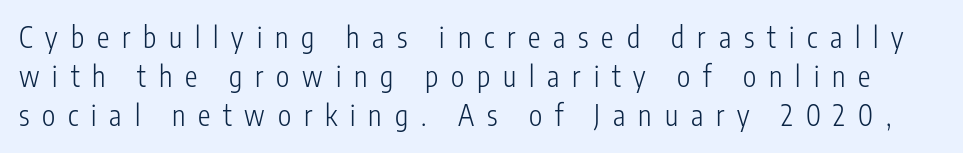
The image shows 28 px light, condensed sans-serif type, upright; set normal line spacing (1.4x), unusually wide letter spacing (+0.46 em), not underlined; low stroke contrast and a medium x-height.
